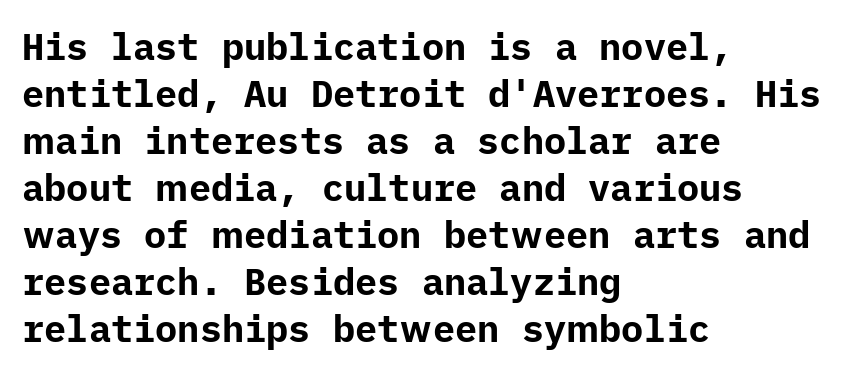
Q: Is the text bold? A: Yes.
Q: Is the text italic (slanted)? A: No, it is upright.
Q: Is the typeface a serif or a sans-serif typeface? A: Sans-serif.
Q: Is the text underlined? A: No.
Q: How is the paragraph aligned? A: Left-aligned.
Q: Is the spacing between letters normal or unusually wide? A: Normal.
Q: Is the spacing between lines tight, normal or loose? A: Normal.
Q: Width (condensed, normal, or wide)? A: Normal.
Q: Stroke contrast? A: Low.
Q: x-height? A: Medium.
